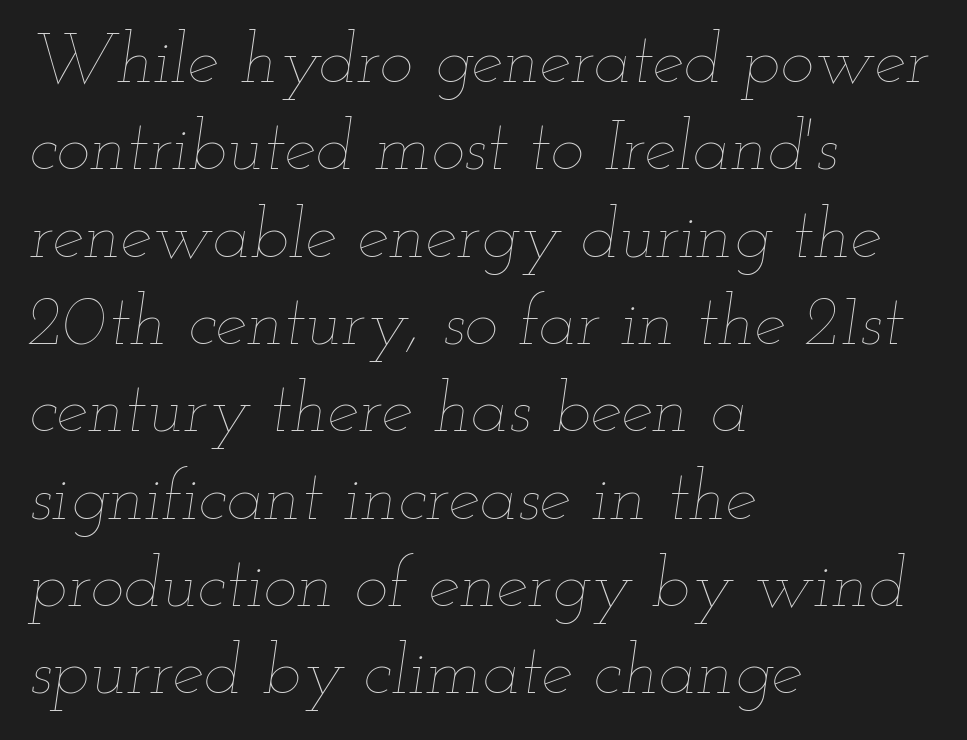
The image shows 71 px thin, wide type, italic (leaning right); set left-aligned, line spacing 1.23x, normal letter spacing, not underlined; low stroke contrast and a small x-height.
